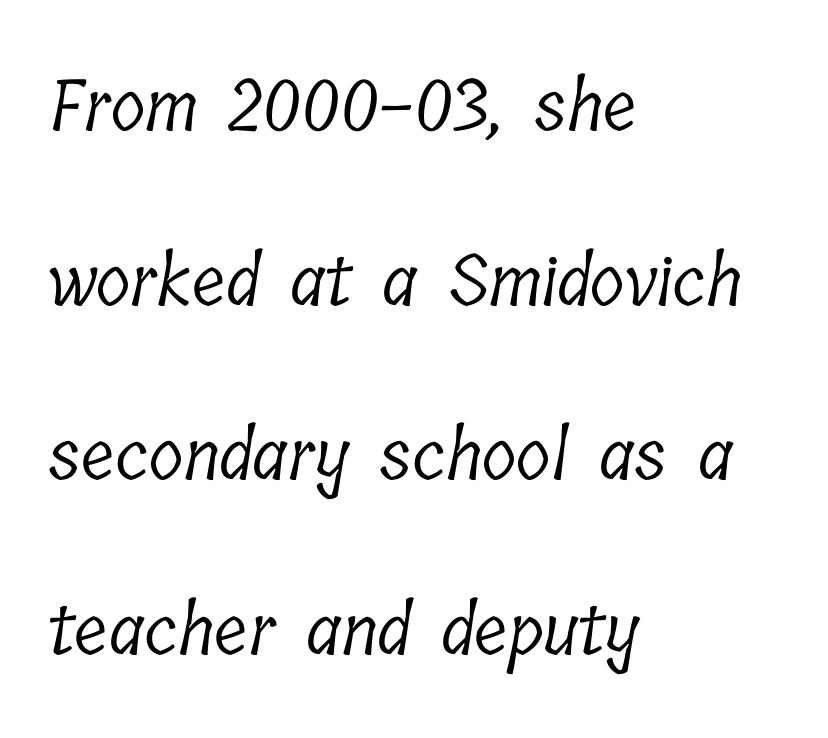
Q: Is the text bold? A: No.
Q: Is the typeface a serif or a sans-serif typeface? A: Serif.
Q: Is the text underlined? A: No.
Q: How is the paragraph aligned? A: Left-aligned.
Q: Is the spacing between letters normal or unusually wide? A: Normal.
Q: Is the spacing between lines tight, normal or loose? A: Loose.
Q: Width (condensed, normal, or wide)? A: Condensed.
Q: Stroke contrast? A: Low.
Q: x-height? A: Medium.
Q: Monospaced? A: No.
